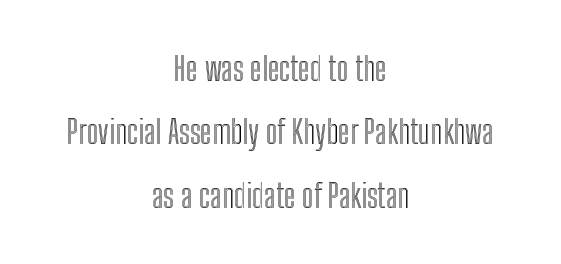
Q: Is the text italic (slanted)? A: No, it is upright.
Q: Is the text underlined? A: No.
Q: How is the paragraph aligned? A: Centered.
Q: Is the spacing between letters normal or unusually wide? A: Normal.
Q: Is the spacing between lines tight, normal or loose? A: Loose.
Q: Width (condensed, normal, or wide)? A: Condensed.
Q: x-height? A: Medium.
Q: Monospaced? A: No.
